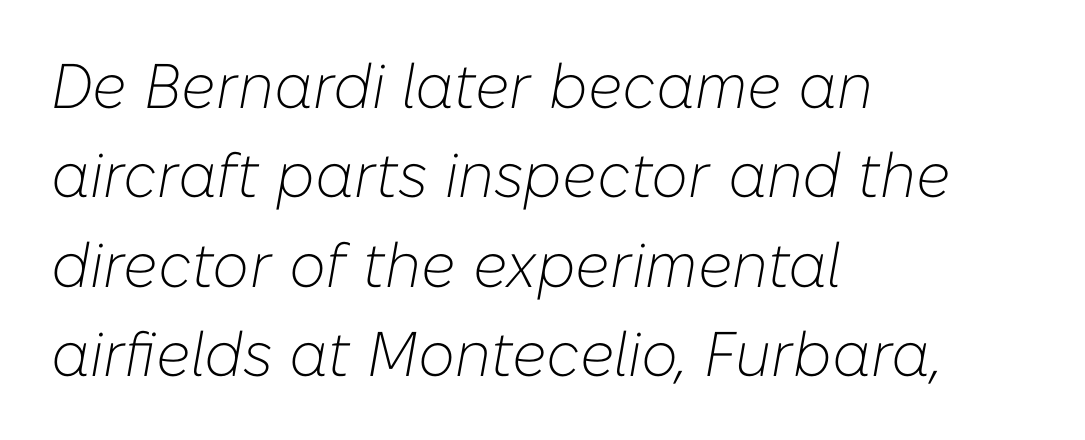
Q: Is the text bold? A: No.
Q: Is the text italic (slanted)? A: Yes, it leans right by about 10 degrees.
Q: Is the text underlined? A: No.
Q: How is the paragraph aligned? A: Left-aligned.
Q: Is the spacing between letters normal or unusually wide? A: Normal.
Q: Is the spacing between lines tight, normal or loose? A: Normal.
Q: Width (condensed, normal, or wide)? A: Normal.
Q: Stroke contrast? A: Low.
Q: x-height? A: Medium.
Q: Monospaced? A: No.
